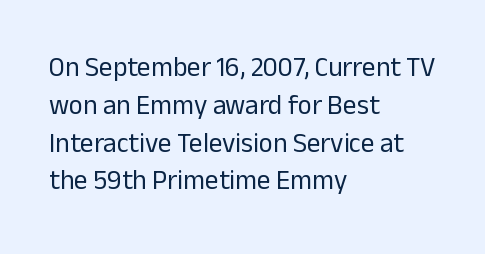
The image shows 27 px text type, upright; set left-aligned, normal line spacing (1.4x), normal letter spacing, not underlined.
